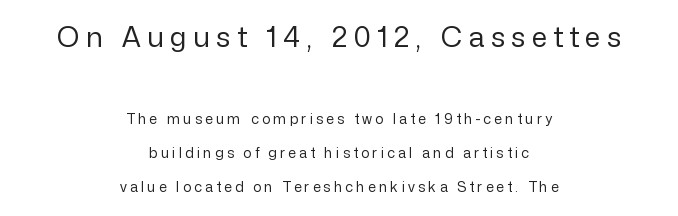
{"serif": "no", "italic": "no", "bold": "no", "weight": "regular", "width": "normal", "stroke_contrast": "low", "x_height": "medium", "monospaced": "no", "underline": "no", "align": "center", "line_spacing": "loose", "line_spacing_ratio": 2.44, "letter_spacing": "wide", "letter_spacing_em": 0.23, "larger_block": "first", "size_ratio": 2.0, "glyph_px": 28}
